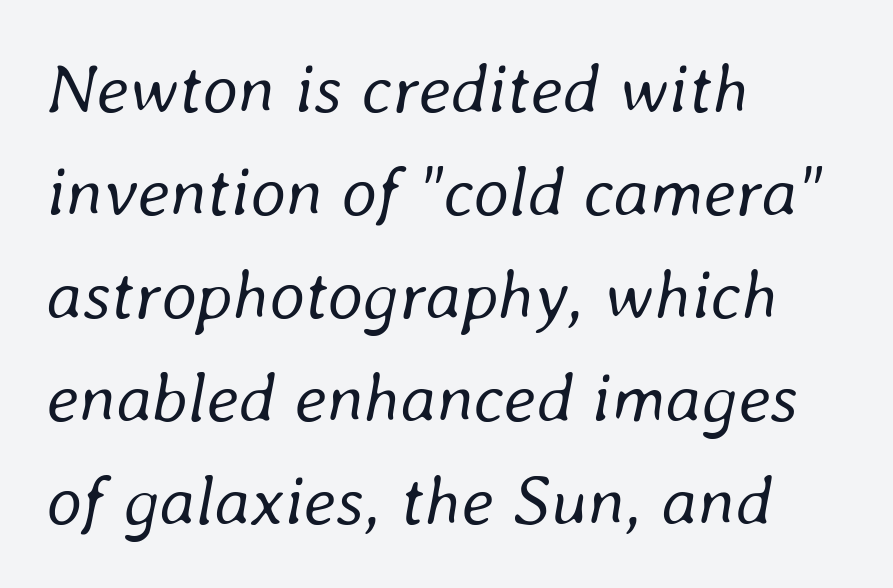
Q: Is the text bold? A: No.
Q: Is the text italic (slanted)? A: Yes, it leans right by about 8 degrees.
Q: Is the text underlined? A: No.
Q: How is the paragraph aligned? A: Left-aligned.
Q: Is the spacing between letters normal or unusually wide? A: Normal.
Q: Is the spacing between lines tight, normal or loose? A: Normal.
Q: Width (condensed, normal, or wide)? A: Normal.
Q: Stroke contrast? A: Low.
Q: x-height? A: Medium.
Q: Monospaced? A: No.
